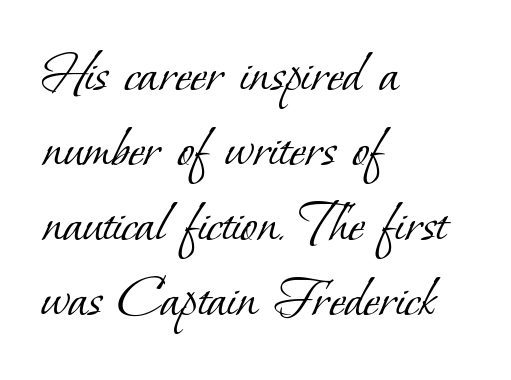
{"serif": "yes", "bold": "no", "weight": "light", "width": "normal", "stroke_contrast": "low", "x_height": "small", "monospaced": "no", "underline": "no", "align": "left", "line_spacing_ratio": 1.23, "letter_spacing": "normal", "letter_spacing_em": 0.0, "glyph_px": 61}
